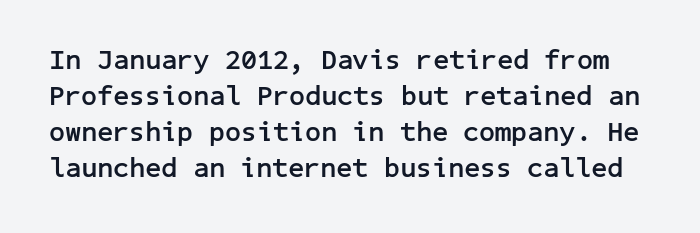
{"serif": "no", "italic": "no", "bold": "yes", "weight": "semibold", "width": "normal", "stroke_contrast": "low", "x_height": "medium", "underline": "no", "line_spacing": "normal", "line_spacing_ratio": 1.28, "letter_spacing": "normal", "letter_spacing_em": 0.0, "glyph_px": 28}
